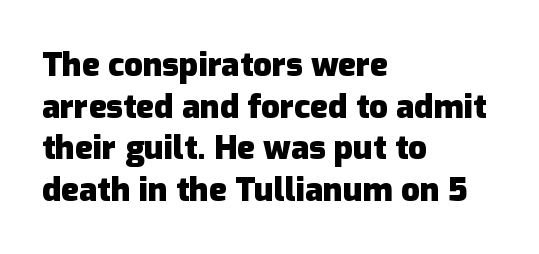
The space between consecutive lines is moderate. The face used here is rendered with its standard letterfit. Regarding serifs, this sample does without them. Style check: upright. Just letters on the line, the space beneath them empty. Does the weight exceed regular? Yes, all the way to bold.
